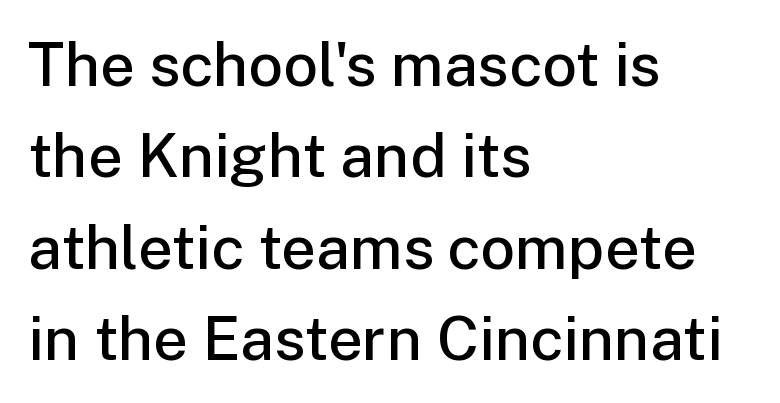
Is the letter spacing exaggerated? No — it looks like the ordinary default. You can tell it's not italic because the verticals are truly vertical. You could not count columns in this text — the font is proportionally spaced. This is moderately heavy type, rendered in semibold. This rendering uses left alignment, leaving the right contour irregular.
